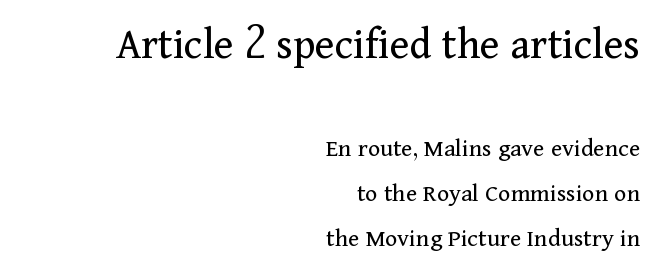
The image shows 45 px regular-weight serif type, upright; set right-aligned, line spacing 1.73x, normal letter spacing, not underlined; the first (top) block is 1.73x larger; medium stroke contrast and a medium x-height.
